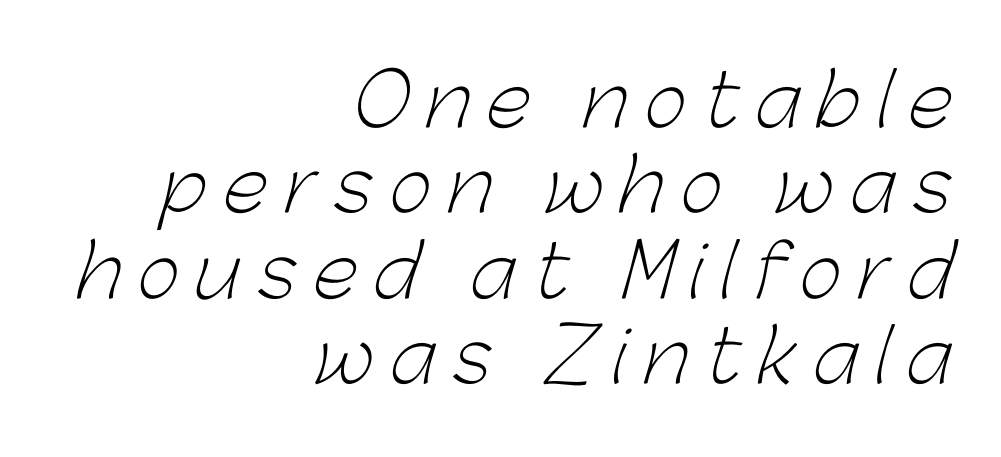
The image shows 73 px light sans-serif type; set right-aligned, line spacing 1.17x, unusually wide letter spacing (+0.23 em), not underlined; low stroke contrast and a medium x-height.
